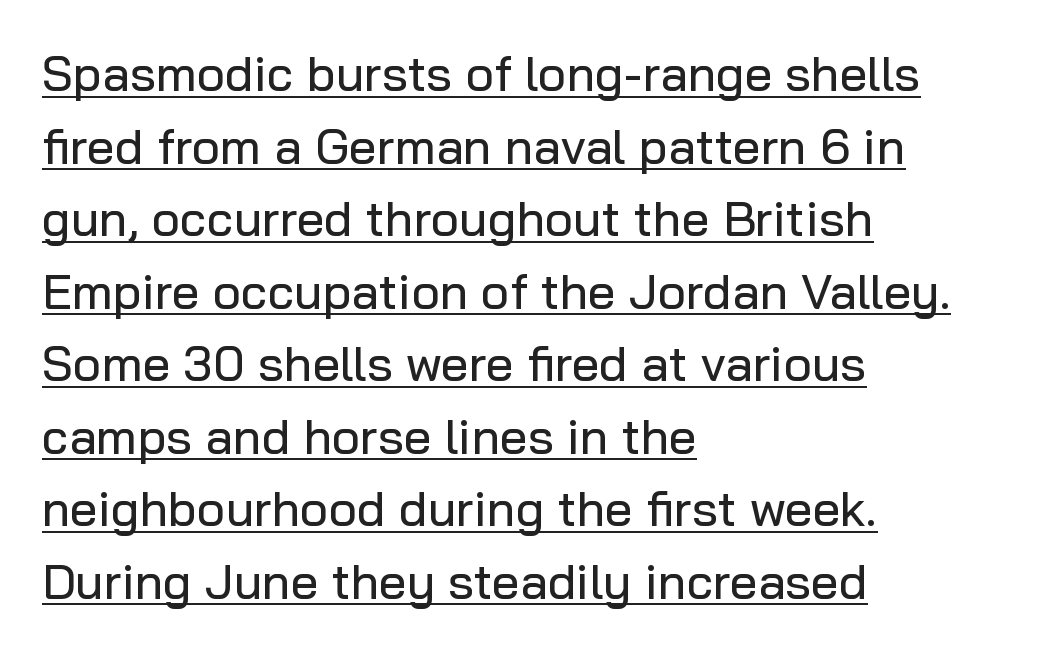
The image shows 49 px sans-serif type, upright; set left-aligned, normal line spacing (1.48x), normal letter spacing, underlined; low stroke contrast and a medium x-height.
